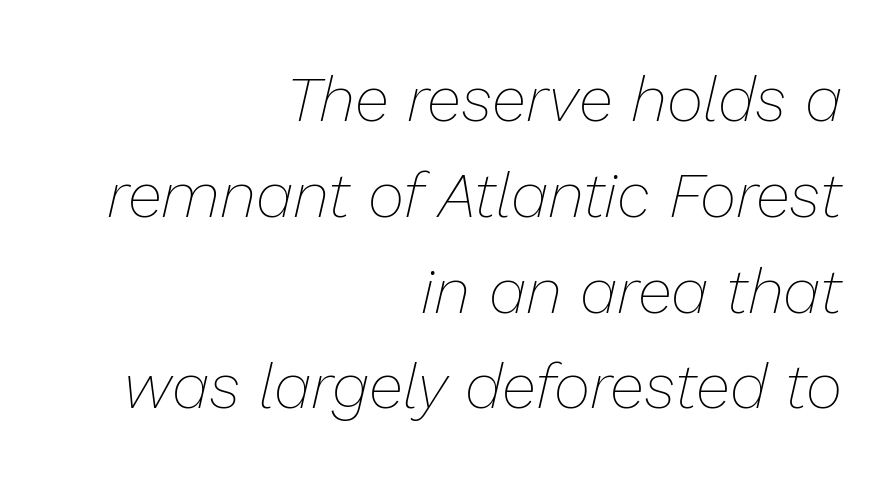
Q: Is the text bold? A: No.
Q: Is the text italic (slanted)? A: Yes, it leans right by about 13 degrees.
Q: Is the text underlined? A: No.
Q: How is the paragraph aligned? A: Right-aligned.
Q: Is the spacing between letters normal or unusually wide? A: Normal.
Q: Is the spacing between lines tight, normal or loose? A: Normal.
Q: Width (condensed, normal, or wide)? A: Normal.
Q: Stroke contrast? A: Low.
Q: x-height? A: Medium.
Q: Monospaced? A: No.
